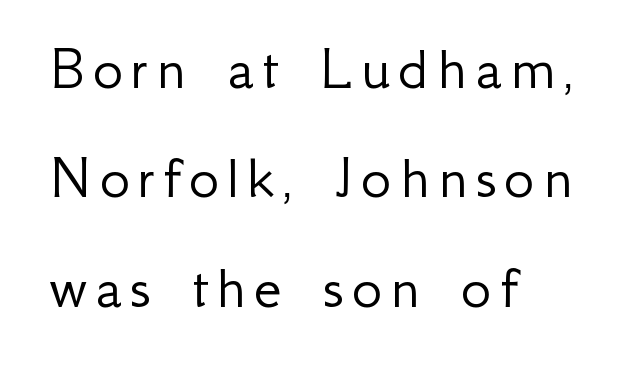
{"serif": "no", "italic": "no", "bold": "no", "weight": "light", "width": "normal", "stroke_contrast": "low", "x_height": "small", "monospaced": "no", "underline": "no", "align": "left", "line_spacing_ratio": 1.71, "glyph_px": 64}
